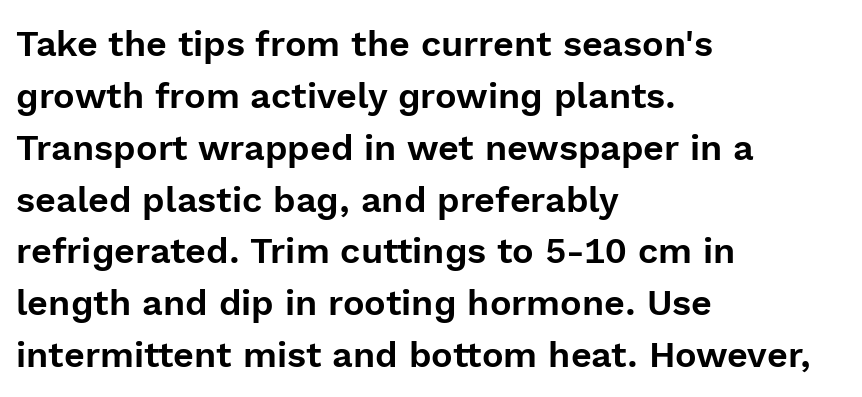
Teacher's note: observe the even left margin — that is flush-left alignment. The passage shown is typed in a proportional face where columns would drift. Vertical spacing — default. The characters display no serif detailing; their extremities are plain. The line texture is even and compact thanks to regular tracking. Do the letters lean? They stand straight.
